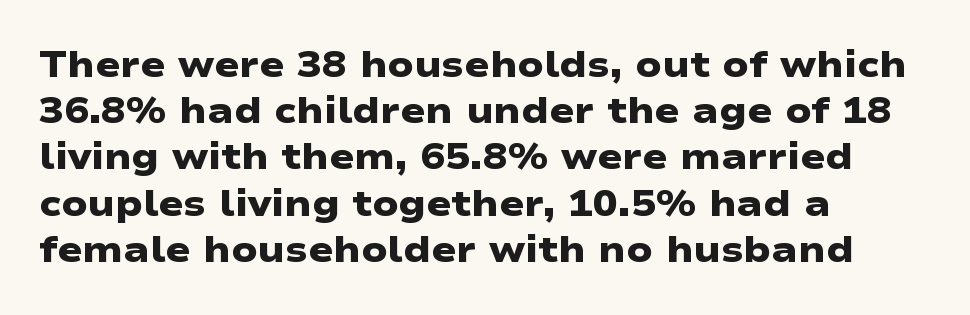
{"serif": "no", "bold": "yes", "weight": "heavy", "width": "wide", "stroke_contrast": "low", "x_height": "medium", "monospaced": "no", "underline": "no", "align": "left", "line_spacing": "normal", "line_spacing_ratio": 1.25, "letter_spacing": "normal", "letter_spacing_em": 0.0, "glyph_px": 37}
